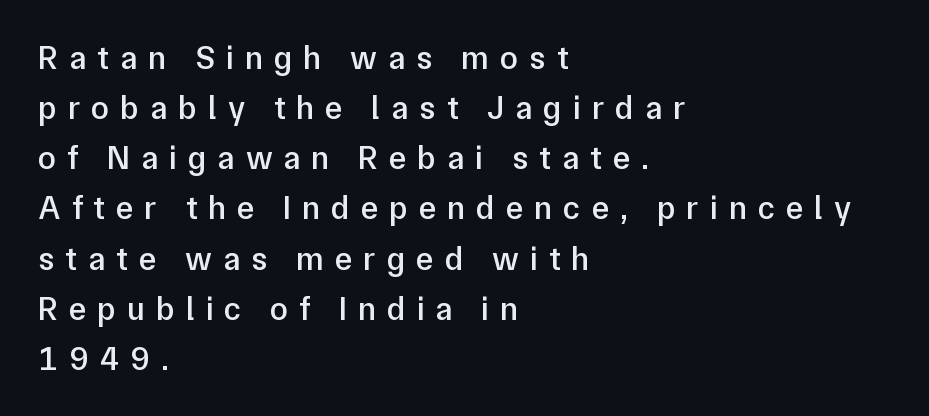
The image shows 33 px semibold sans-serif type, upright; set left-aligned, normal line spacing (1.52x), unusually wide letter spacing (+0.33 em), not underlined; low stroke contrast and a medium x-height.
